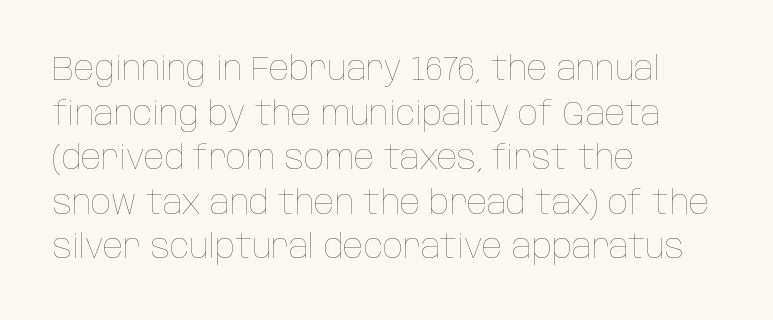
The image shows 33 px thin, condensed type, upright; set left-aligned, normal line spacing (1.35x), normal letter spacing, not underlined; low stroke contrast and a large x-height.
